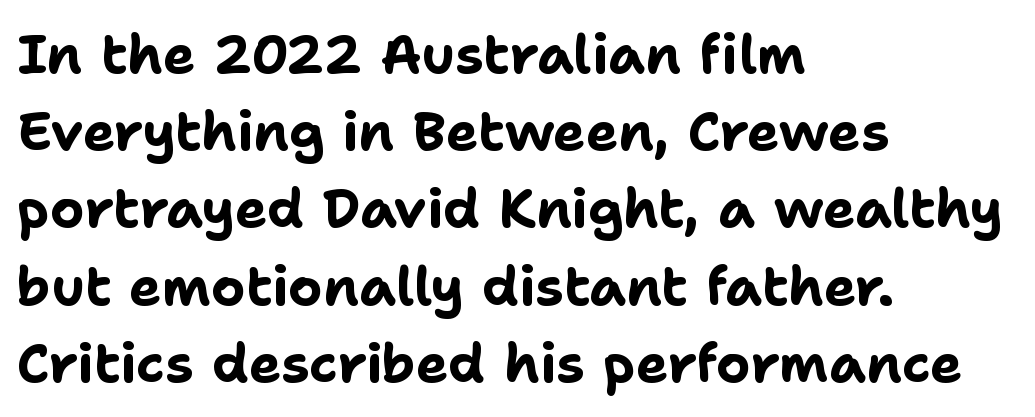
To sum up the face: it is a sans, with no serifs. Leftover space on each line is placed entirely after the last word. Notice how descenders clear the ascenders below comfortably — that's standard leading. The lettering holds an erect, upright posture throughout. The characters look thick and weighty, a clear bold.
